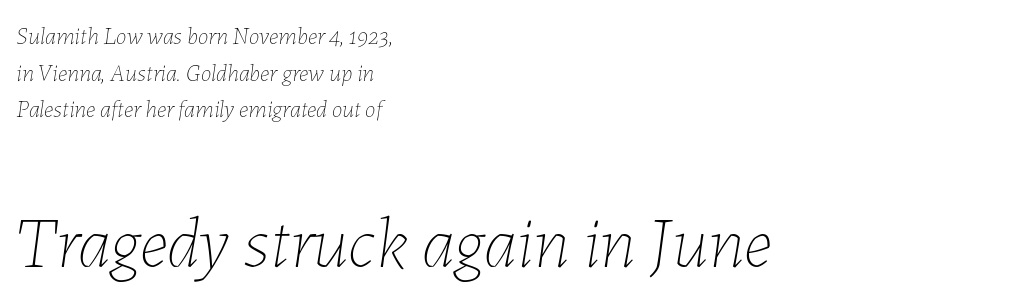
This sample uses an oblique cut, with every glyph tilted off the vertical. These lines sit exactly where default settings would place them. Do the characters align in a grid? No, the font is proportional. Block two is the big one; block one sits smaller above it. The line texture is even and compact thanks to regular tracking. Visually the block forms a straight wall on the left and a jagged coastline on the right.
